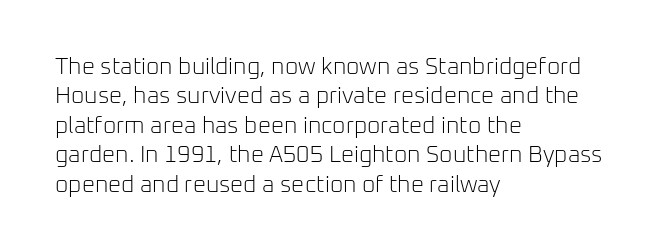
The image shows 23 px text type, upright; set left-aligned, normal line spacing (1.28x), normal letter spacing, not underlined.
